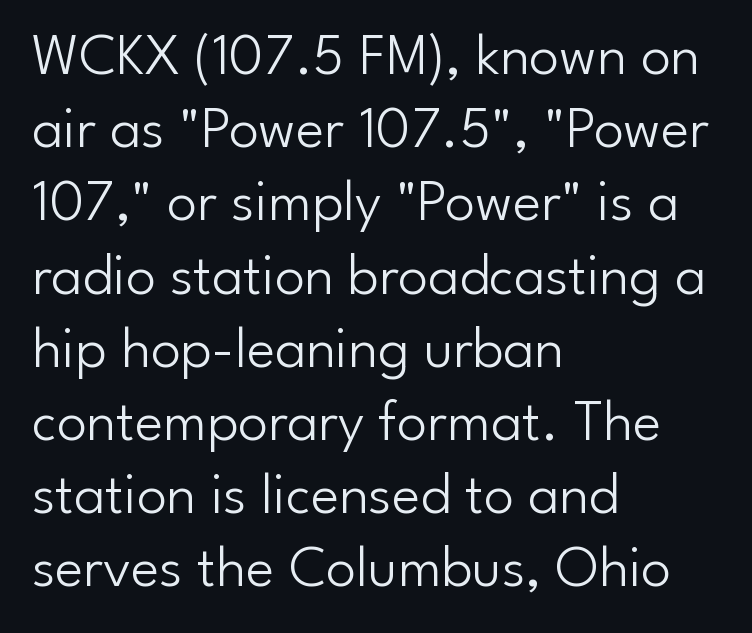
Q: Is the text bold? A: No.
Q: Is the text italic (slanted)? A: No, it is upright.
Q: Is the typeface a serif or a sans-serif typeface? A: Sans-serif.
Q: Is the text underlined? A: No.
Q: How is the paragraph aligned? A: Left-aligned.
Q: Is the spacing between letters normal or unusually wide? A: Normal.
Q: Width (condensed, normal, or wide)? A: Normal.
Q: Stroke contrast? A: Low.
Q: x-height? A: Small.
Q: Monospaced? A: No.
